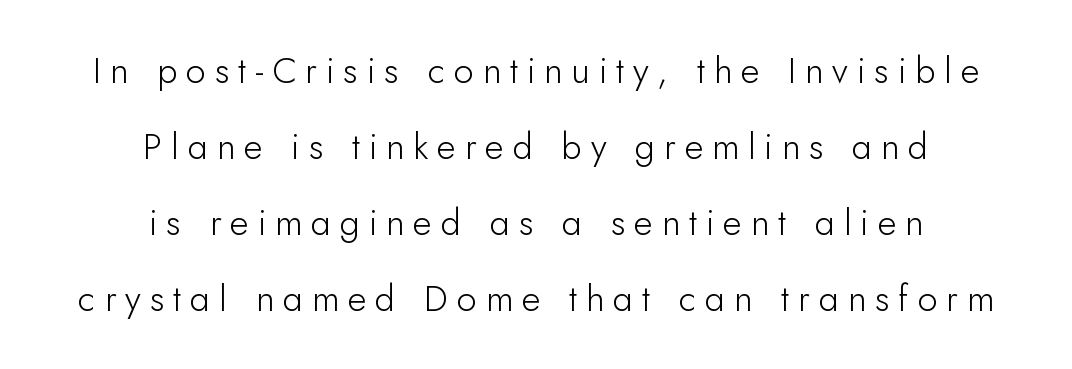
{"serif": "no", "italic": "no", "bold": "no", "weight": "light", "width": "normal", "stroke_contrast": "low", "x_height": "small", "monospaced": "no", "underline": "no", "align": "center", "line_spacing": "loose", "line_spacing_ratio": 2.11, "letter_spacing": "wide", "letter_spacing_em": 0.25, "glyph_px": 36}
